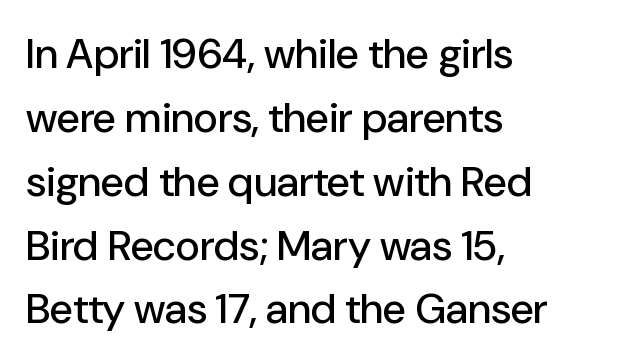
In terms of letterform style, serifs are entirely absent. Compared with a centered layout, this one pins lines to the left instead. What's the leading like? Ordinary, nothing unusual. No extra tracking has been applied to these lines.
